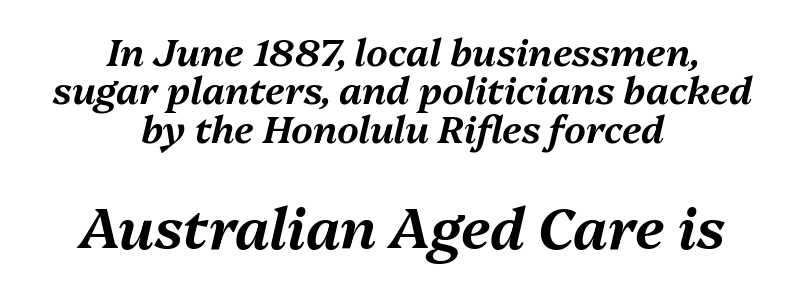
{"italic": "yes", "lean": "right", "slant_degrees": 13, "width": "normal", "stroke_contrast": "medium", "x_height": "medium", "monospaced": "no", "underline": "no", "align": "center", "line_spacing": "tight", "line_spacing_ratio": 1.01, "letter_spacing": "normal", "letter_spacing_em": 0.0, "larger_block": "second", "size_ratio": 1.5, "glyph_px": 57}
